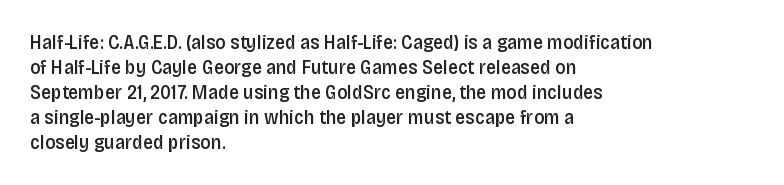
The image shows 20 px text type, upright; set left-aligned, normal line spacing (1.25x), normal letter spacing, not underlined.
